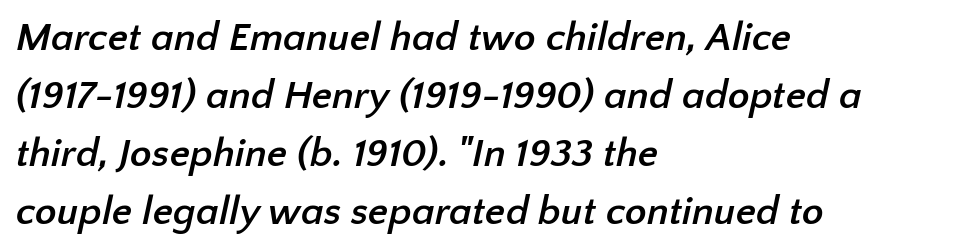
{"serif": "no", "bold": "yes", "weight": "semibold", "width": "normal", "stroke_contrast": "low", "x_height": "medium", "monospaced": "no", "underline": "no", "align": "left", "line_spacing": "normal", "line_spacing_ratio": 1.45, "letter_spacing": "normal", "letter_spacing_em": 0.0, "glyph_px": 40}
